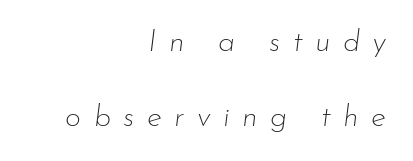
{"italic": "yes", "lean": "right", "slant_degrees": 7, "bold": "no", "weight": "thin", "width": "normal", "stroke_contrast": "low", "x_height": "small", "monospaced": "no", "underline": "no", "align": "right", "line_spacing": "loose", "line_spacing_ratio": 2.41, "letter_spacing": "wide", "letter_spacing_em": 0.4, "glyph_px": 31}
